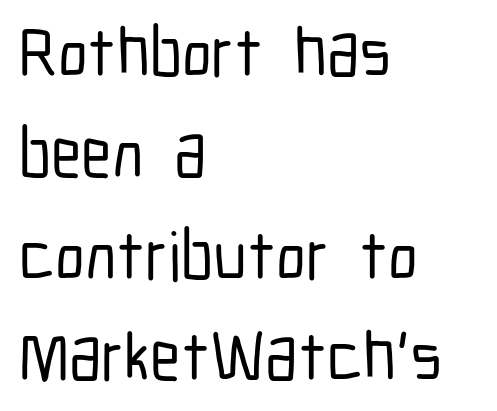
Q: Is the text italic (slanted)? A: No, it is upright.
Q: Is the typeface a serif or a sans-serif typeface? A: Sans-serif.
Q: Is the text underlined? A: No.
Q: How is the paragraph aligned? A: Left-aligned.
Q: Is the spacing between letters normal or unusually wide? A: Normal.
Q: Is the spacing between lines tight, normal or loose? A: Normal.
Q: Width (condensed, normal, or wide)? A: Condensed.
Q: Stroke contrast? A: Low.
Q: x-height? A: Medium.
Q: Monospaced? A: No.
